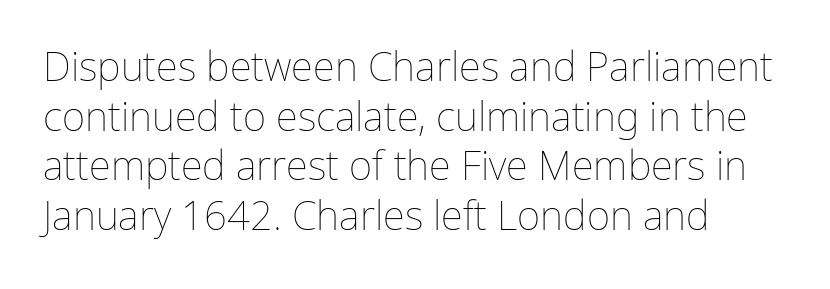
{"italic": "no", "bold": "no", "weight": "thin", "width": "normal", "stroke_contrast": "low", "x_height": "medium", "monospaced": "no", "underline": "no", "align": "left", "line_spacing_ratio": 1.24, "letter_spacing": "normal", "letter_spacing_em": 0.0, "glyph_px": 40}
